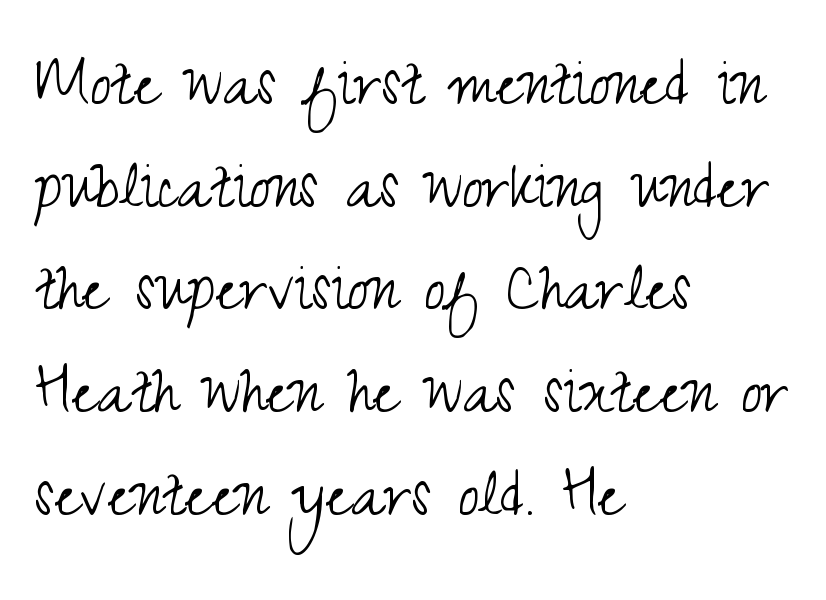
Leading: standard. What kind of face is this? One without serifs — a sans. Think of a printed novel: that variable character pitch is what you see here. The compositor pushed each line to the left boundary. Rendered with straight, roman letterforms.
